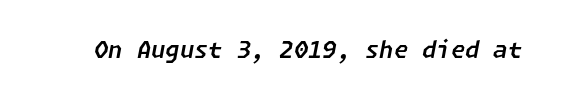
{"italic": "yes", "lean": "right", "slant_degrees": 11, "underline": "no", "letter_spacing": "normal", "letter_spacing_em": 0.0, "glyph_px": 23}
